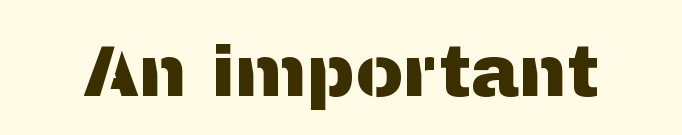
Q: Is the text italic (slanted)? A: No, it is upright.
Q: Is the typeface a serif or a sans-serif typeface? A: Sans-serif.
Q: Is the text underlined? A: No.
Q: Is the spacing between letters normal or unusually wide? A: Normal.
Q: Width (condensed, normal, or wide)? A: Normal.
Q: Stroke contrast? A: Medium.
Q: x-height? A: Medium.
Q: Monospaced? A: No.
